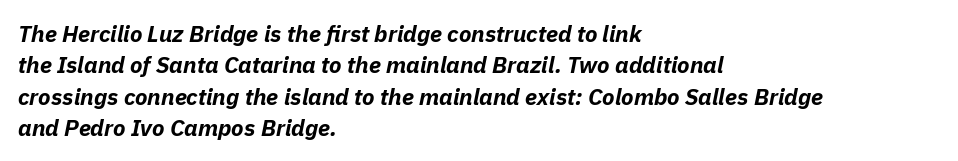
The image shows 23 px bold type, italic (leaning right); set left-aligned, normal line spacing (1.36x), normal letter spacing, not underlined.
